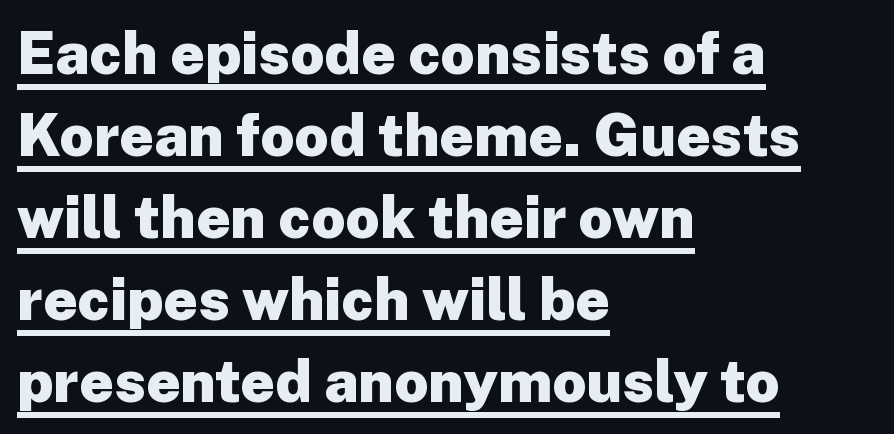
The image shows 59 px heavy sans-serif type, upright; set left-aligned, normal line spacing (1.39x), normal letter spacing, underlined; low stroke contrast and a medium x-height.
